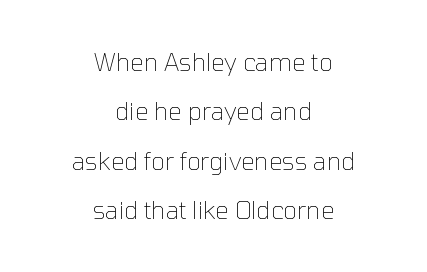
Q: Is the text bold? A: No.
Q: Is the text italic (slanted)? A: No, it is upright.
Q: Is the text underlined? A: No.
Q: How is the paragraph aligned? A: Centered.
Q: Is the spacing between letters normal or unusually wide? A: Normal.
Q: Is the spacing between lines tight, normal or loose? A: Loose.
